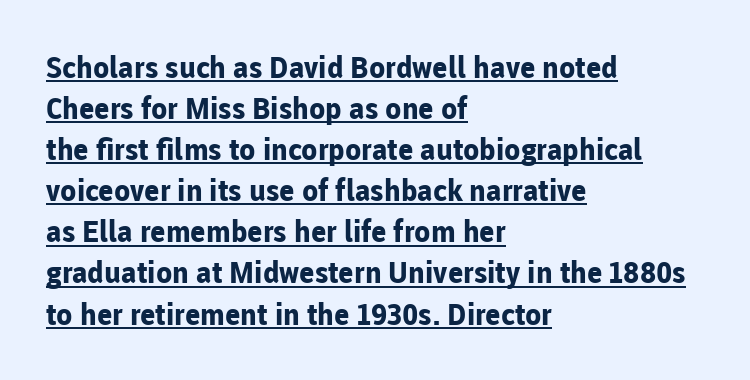
The image shows 30 px bold sans-serif type, upright; set left-aligned, normal line spacing (1.37x), normal letter spacing, underlined; low stroke contrast and a medium x-height.
